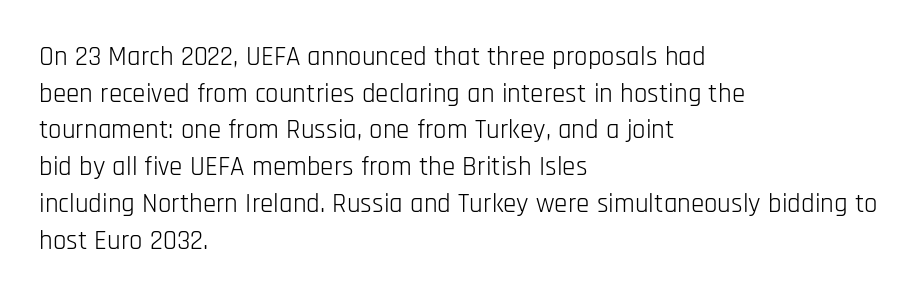
Q: Is the text bold? A: No.
Q: Is the text italic (slanted)? A: No, it is upright.
Q: Is the text underlined? A: No.
Q: How is the paragraph aligned? A: Left-aligned.
Q: Is the spacing between letters normal or unusually wide? A: Normal.
Q: Is the spacing between lines tight, normal or loose? A: Normal.
